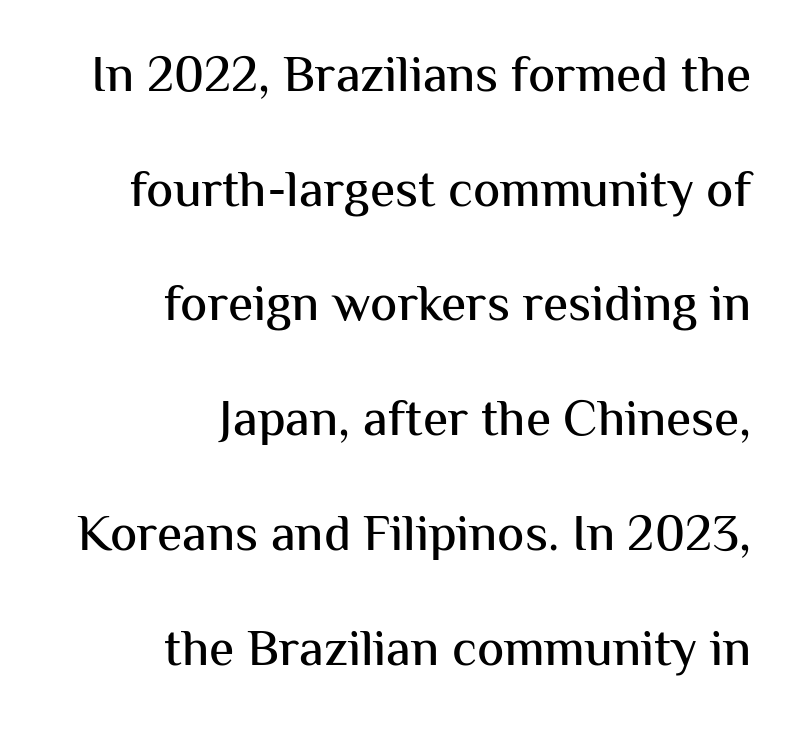
The image shows 51 px sans-serif type, upright; set right-aligned, loose line spacing (2.25x), normal letter spacing, not underlined; medium stroke contrast and a medium x-height.
